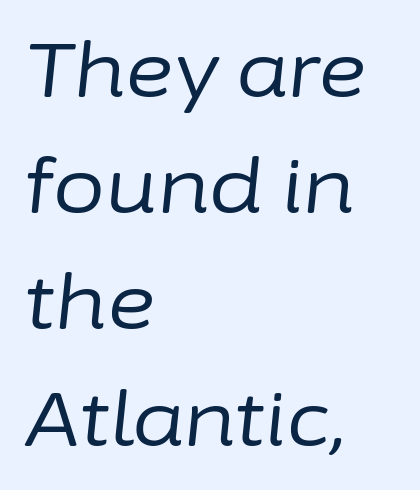
{"italic": "yes", "lean": "right", "slant_degrees": 6, "bold": "no", "weight": "regular", "width": "normal", "stroke_contrast": "low", "x_height": "medium", "monospaced": "no", "underline": "no", "align": "left", "line_spacing": "normal", "line_spacing_ratio": 1.55, "letter_spacing": "normal", "letter_spacing_em": 0.0, "glyph_px": 75}
